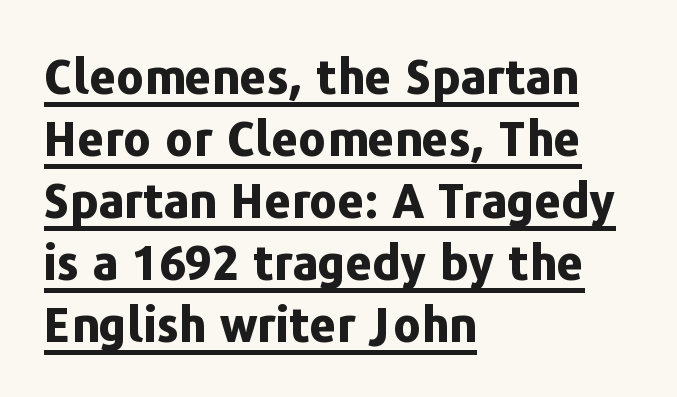
The string is rendered with underlining switched on. Here the glyphs are tracked normally, forming tight word shapes. This is heavy type, rendered in bold. Is this a fixed-width face? No — the glyphs have proportional, varying widths. The lines are quadded left.
